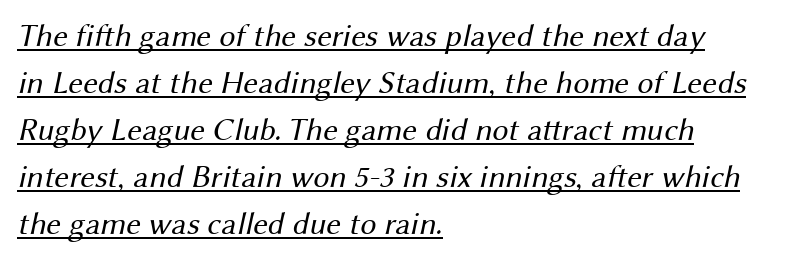
{"serif": "no", "bold": "no", "weight": "regular", "width": "normal", "stroke_contrast": "medium", "x_height": "medium", "monospaced": "no", "underline": "yes", "align": "left", "line_spacing": "normal", "line_spacing_ratio": 1.47, "letter_spacing": "normal", "letter_spacing_em": 0.0, "glyph_px": 32}
